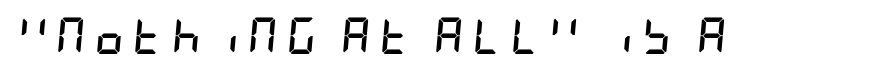
Q: Is the text bold? A: Yes.
Q: Is the text italic (slanted)? A: Yes, it leans right by about 5 degrees.
Q: Is the text underlined? A: No.
Q: Is the spacing between letters normal or unusually wide? A: Unusually wide.
Q: Width (condensed, normal, or wide)? A: Condensed.
Q: Stroke contrast? A: Low.
Q: x-height? A: Large.
